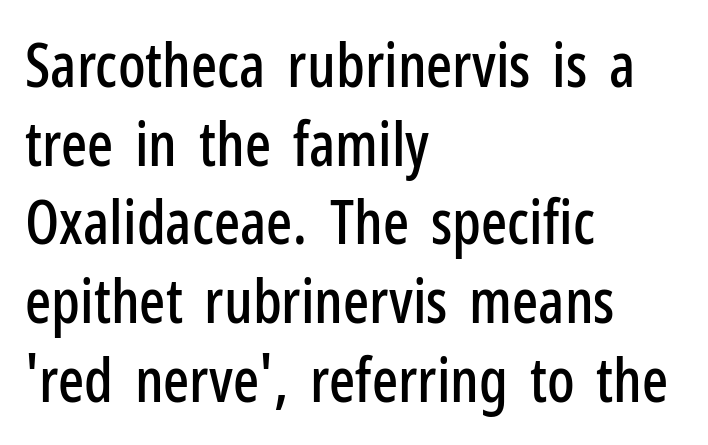
{"serif": "no", "italic": "no", "width": "condensed", "stroke_contrast": "low", "x_height": "medium", "monospaced": "no", "underline": "no", "align": "left", "line_spacing": "normal", "line_spacing_ratio": 1.29, "letter_spacing": "normal", "letter_spacing_em": 0.0, "glyph_px": 61}
